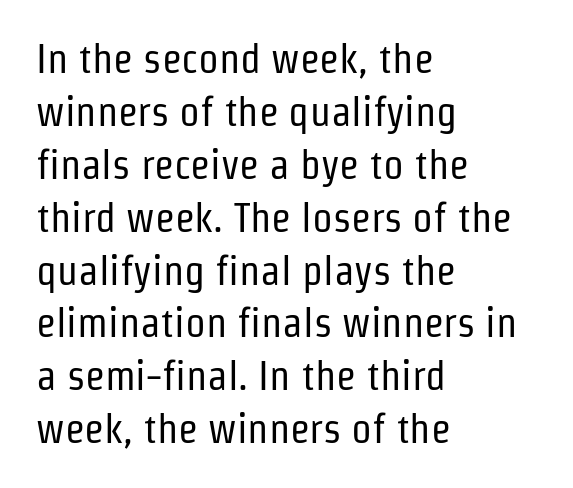
The image shows 41 px regular-weight, condensed sans-serif type, upright; set left-aligned, normal line spacing (1.29x), normal letter spacing, not underlined; low stroke contrast and a medium x-height.
